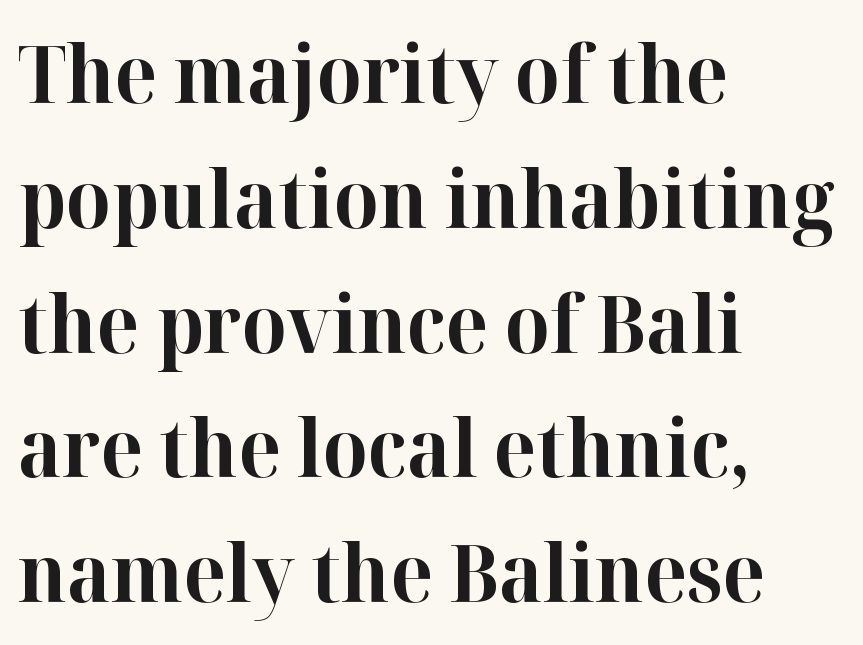
Q: Is the text bold? A: Yes.
Q: Is the text italic (slanted)? A: No, it is upright.
Q: Is the typeface a serif or a sans-serif typeface? A: Serif.
Q: Is the text underlined? A: No.
Q: How is the paragraph aligned? A: Left-aligned.
Q: Is the spacing between letters normal or unusually wide? A: Normal.
Q: Is the spacing between lines tight, normal or loose? A: Normal.
Q: Width (condensed, normal, or wide)? A: Normal.
Q: Stroke contrast? A: High.
Q: x-height? A: Medium.
Q: Monospaced? A: No.
